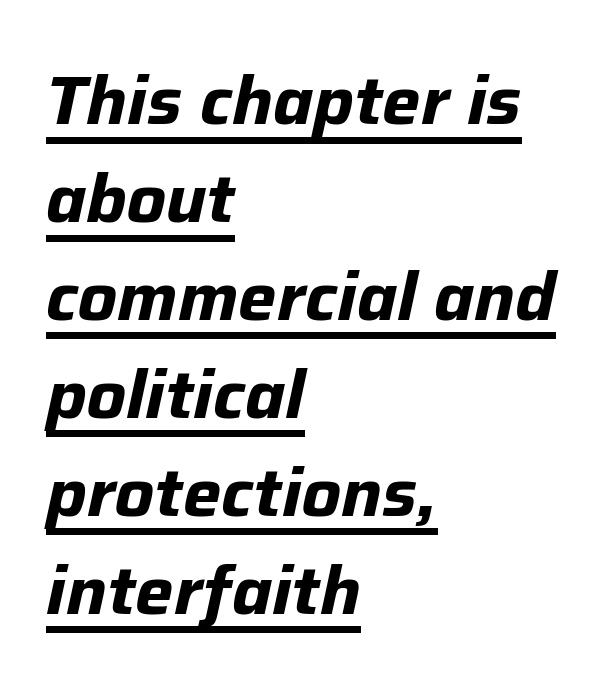
Q: Is the text bold? A: Yes.
Q: Is the text italic (slanted)? A: Yes, it leans right by about 12 degrees.
Q: Is the text underlined? A: Yes.
Q: How is the paragraph aligned? A: Left-aligned.
Q: Is the spacing between letters normal or unusually wide? A: Normal.
Q: Is the spacing between lines tight, normal or loose? A: Normal.
Q: Width (condensed, normal, or wide)? A: Normal.
Q: Stroke contrast? A: Low.
Q: x-height? A: Medium.
Q: Monospaced? A: No.
